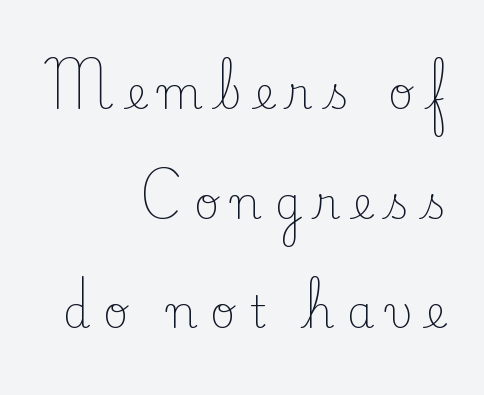
Q: Is the text bold? A: No.
Q: Is the text italic (slanted)? A: No, it is upright.
Q: Is the typeface a serif or a sans-serif typeface? A: Serif.
Q: Is the text underlined? A: No.
Q: How is the paragraph aligned? A: Right-aligned.
Q: Is the spacing between letters normal or unusually wide? A: Unusually wide.
Q: Is the spacing between lines tight, normal or loose? A: Loose.
Q: Width (condensed, normal, or wide)? A: Normal.
Q: Stroke contrast? A: Low.
Q: x-height? A: Small.
Q: Monospaced? A: No.
